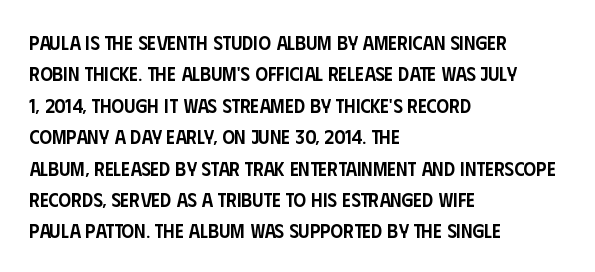
The image shows 20 px text type, upright; set left-aligned, normal line spacing (1.57x), normal letter spacing, not underlined.
